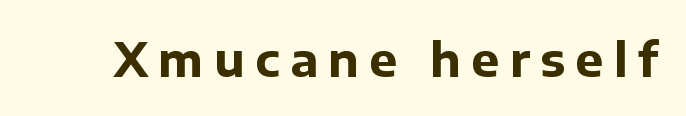
Q: Is the text bold? A: Yes.
Q: Is the text italic (slanted)? A: No, it is upright.
Q: Is the typeface a serif or a sans-serif typeface? A: Sans-serif.
Q: Is the text underlined? A: No.
Q: Is the spacing between letters normal or unusually wide? A: Unusually wide.
Q: Width (condensed, normal, or wide)? A: Normal.
Q: Stroke contrast? A: Low.
Q: x-height? A: Medium.
Q: Monospaced? A: No.
